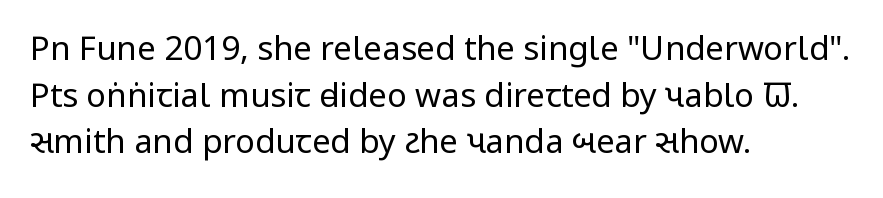
{"serif": "no", "italic": "no", "bold": "no", "weight": "regular", "width": "condensed", "stroke_contrast": "low", "x_height": "large", "monospaced": "no", "underline": "no", "align": "left", "line_spacing": "normal", "line_spacing_ratio": 1.41, "letter_spacing": "normal", "letter_spacing_em": 0.0, "glyph_px": 33}
